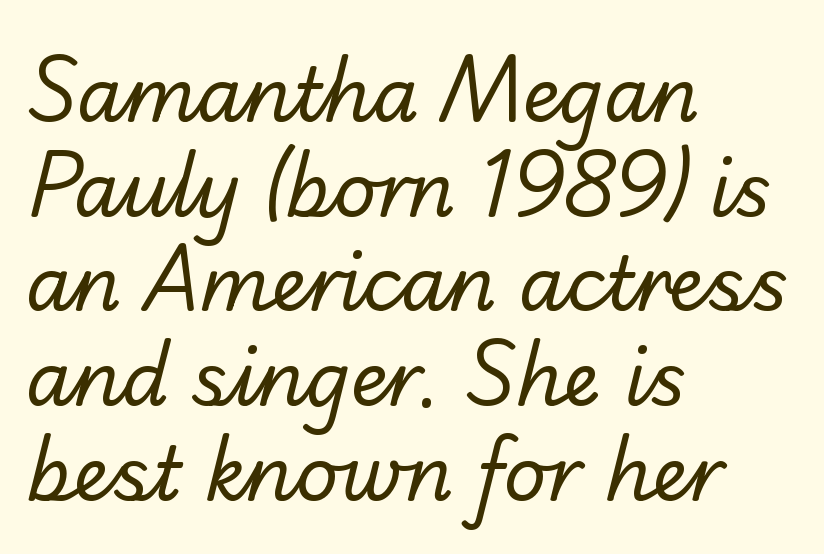
Q: Is the text bold? A: No.
Q: Is the typeface a serif or a sans-serif typeface? A: Sans-serif.
Q: Is the text underlined? A: No.
Q: How is the paragraph aligned? A: Left-aligned.
Q: Is the spacing between letters normal or unusually wide? A: Normal.
Q: Is the spacing between lines tight, normal or loose? A: Normal.
Q: Width (condensed, normal, or wide)? A: Normal.
Q: Stroke contrast? A: Low.
Q: x-height? A: Small.
Q: Monospaced? A: No.
